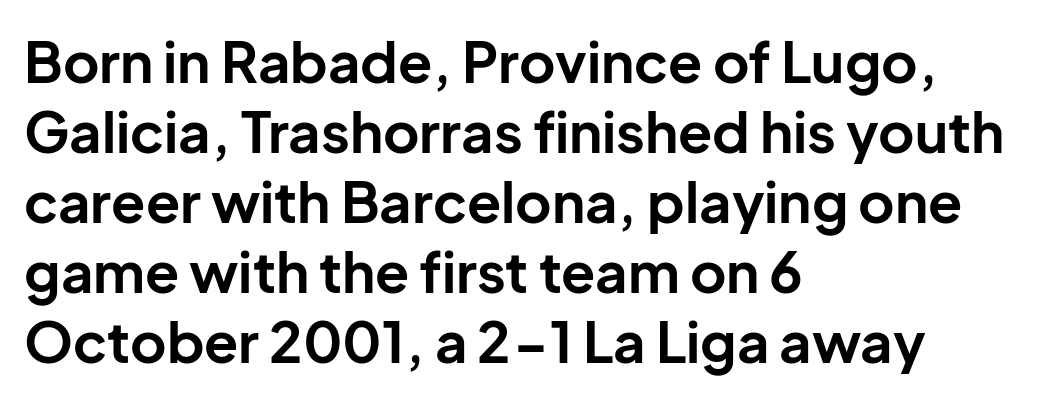
{"serif": "no", "italic": "no", "bold": "yes", "weight": "bold", "width": "normal", "stroke_contrast": "low", "x_height": "medium", "monospaced": "no", "underline": "no", "align": "left", "line_spacing": "normal", "line_spacing_ratio": 1.25, "letter_spacing": "normal", "letter_spacing_em": 0.0, "glyph_px": 56}
